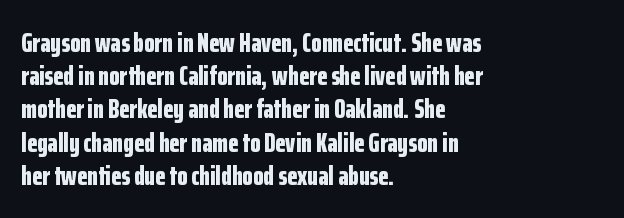
Q: Is the text bold? A: Yes.
Q: Is the text italic (slanted)? A: No, it is upright.
Q: Is the text underlined? A: No.
Q: How is the paragraph aligned? A: Left-aligned.
Q: Is the spacing between letters normal or unusually wide? A: Normal.
